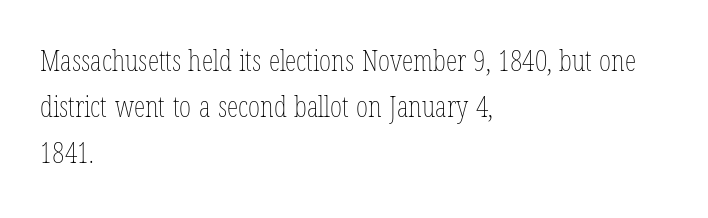
Q: Is the text bold? A: No.
Q: Is the text italic (slanted)? A: No, it is upright.
Q: Is the text underlined? A: No.
Q: How is the paragraph aligned? A: Left-aligned.
Q: Is the spacing between letters normal or unusually wide? A: Normal.
Q: Is the spacing between lines tight, normal or loose? A: Normal.
Q: Width (condensed, normal, or wide)? A: Condensed.
Q: Stroke contrast? A: Low.
Q: x-height? A: Medium.
Q: Monospaced? A: No.
